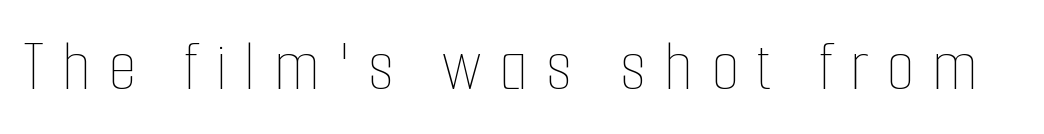
Q: Is the text bold? A: No.
Q: Is the text italic (slanted)? A: No, it is upright.
Q: Is the text underlined? A: No.
Q: Is the spacing between letters normal or unusually wide? A: Unusually wide.
Q: Width (condensed, normal, or wide)? A: Condensed.
Q: Stroke contrast? A: Low.
Q: x-height? A: Medium.
Q: Monospaced? A: No.
